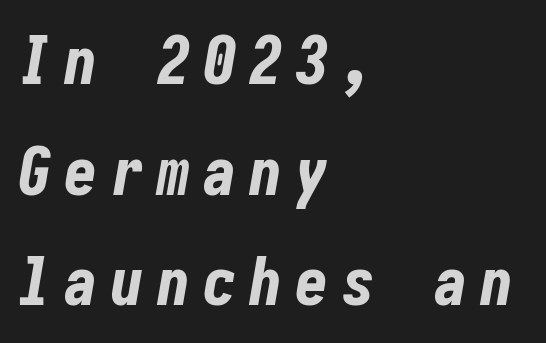
The image shows 67 px bold, condensed type, italic (leaning right); set left-aligned, normal line spacing (1.65x), not underlined; low stroke contrast and a medium x-height.
